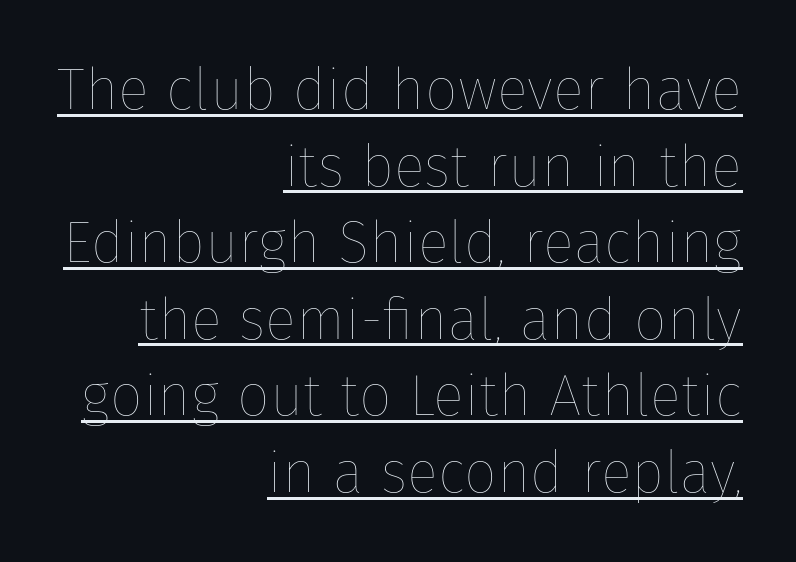
{"italic": "no", "bold": "no", "weight": "thin", "width": "normal", "stroke_contrast": "low", "x_height": "medium", "monospaced": "no", "underline": "yes", "align": "right", "line_spacing": "normal", "line_spacing_ratio": 1.32, "letter_spacing": "normal", "letter_spacing_em": 0.0, "glyph_px": 58}
